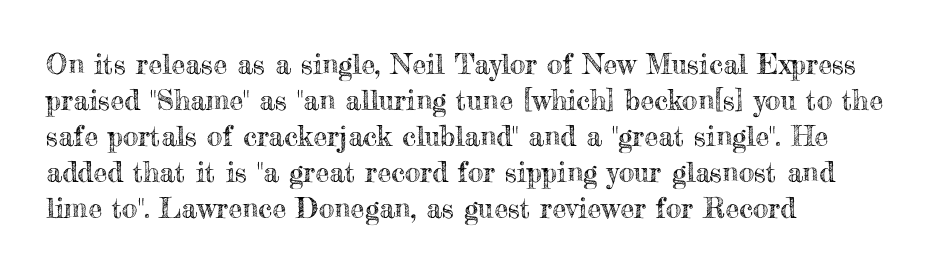
Clear beneath every line of the passage. Each line starts at the same left margin while the right side varies. This block has exactly the height ordinary leading produces. This sample uses an upright cut, with every glyph sitting square on the baseline. No extra tracking has been applied to these lines. Think of a printed novel: that variable character pitch is what you see here.
